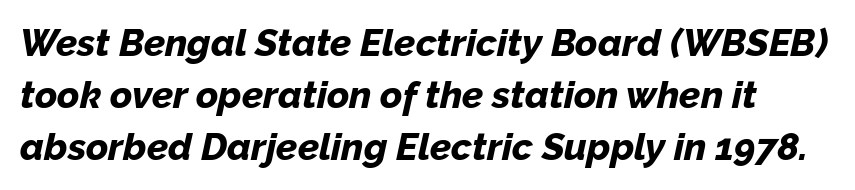
Underline: absent. Inter-character spacing is left at the font's built-in metrics. Stroke thickness is high; the sample reads as a true bold. Note the varied advance widths — an 'i' is clearly narrower than an 'm'.
